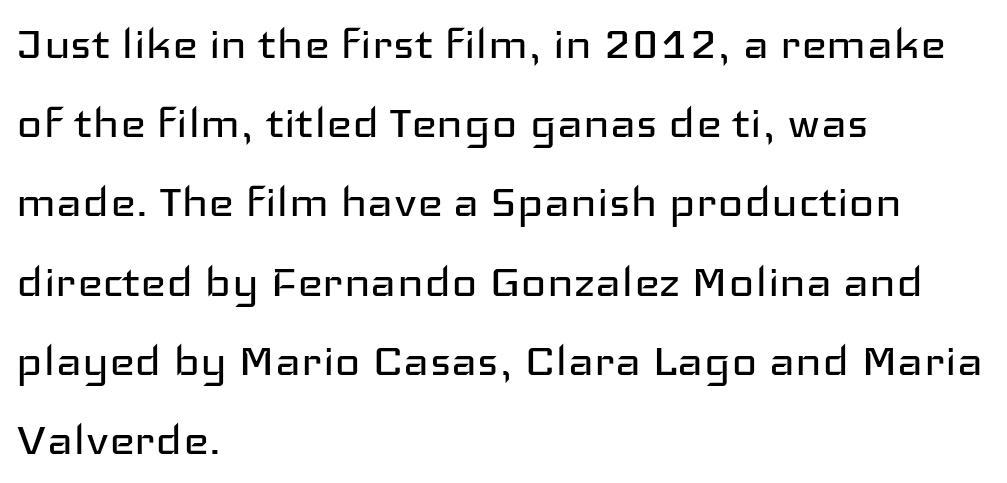
{"serif": "no", "italic": "no", "bold": "no", "weight": "regular", "width": "wide", "stroke_contrast": "low", "x_height": "medium", "monospaced": "no", "underline": "no", "align": "left", "line_spacing": "normal", "line_spacing_ratio": 1.44, "letter_spacing": "normal", "letter_spacing_em": 0.0, "glyph_px": 55}
